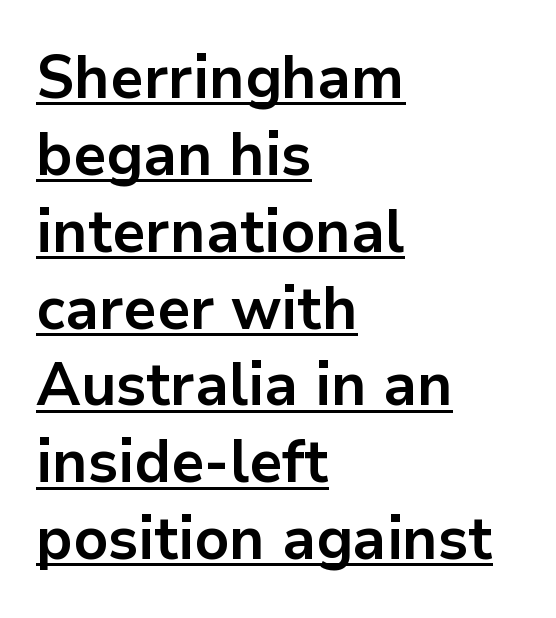
Q: Is the text bold? A: Yes.
Q: Is the text italic (slanted)? A: No, it is upright.
Q: Is the typeface a serif or a sans-serif typeface? A: Sans-serif.
Q: Is the text underlined? A: Yes.
Q: How is the paragraph aligned? A: Left-aligned.
Q: Is the spacing between letters normal or unusually wide? A: Normal.
Q: Is the spacing between lines tight, normal or loose? A: Normal.
Q: Width (condensed, normal, or wide)? A: Normal.
Q: Stroke contrast? A: Low.
Q: x-height? A: Medium.
Q: Monospaced? A: No.
